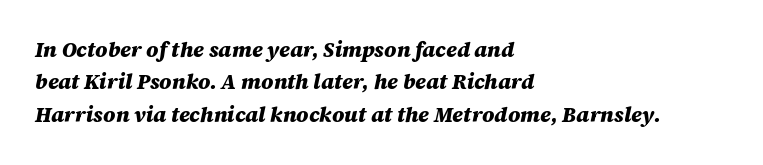
Designer's note — italics engaged. Each line starts at the same left margin while the right side varies. The space directly below the letters is spotless. The passage shown has conventional tracking throughout. Reading down the column, the eye jumps a familiar distance to each next line. The passage shown is emphatically bold.
